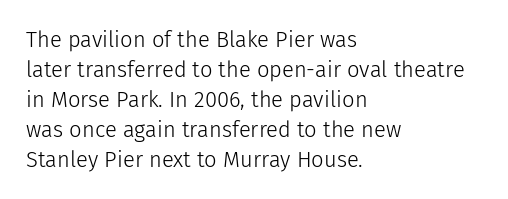
Q: Is the text bold? A: No.
Q: Is the text italic (slanted)? A: No, it is upright.
Q: Is the text underlined? A: No.
Q: How is the paragraph aligned? A: Left-aligned.
Q: Is the spacing between letters normal or unusually wide? A: Normal.
Q: Is the spacing between lines tight, normal or loose? A: Normal.
